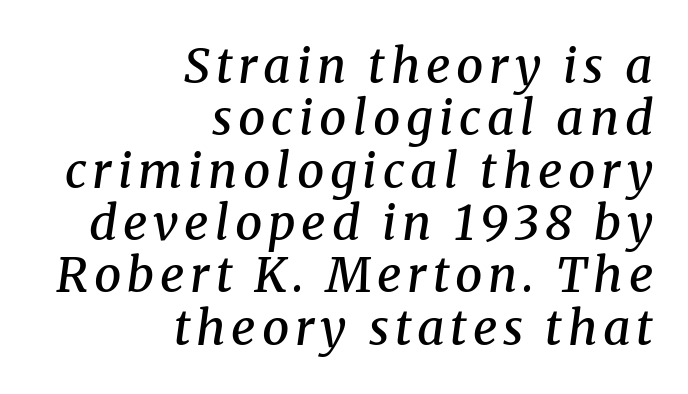
Q: Is the text bold? A: Semi-bold.
Q: Is the text italic (slanted)? A: Yes, it leans right by about 8 degrees.
Q: Is the typeface a serif or a sans-serif typeface? A: Serif.
Q: Is the text underlined? A: No.
Q: How is the paragraph aligned? A: Right-aligned.
Q: Is the spacing between lines tight, normal or loose? A: Tight.
Q: Width (condensed, normal, or wide)? A: Normal.
Q: Stroke contrast? A: Medium.
Q: x-height? A: Medium.
Q: Monospaced? A: No.
